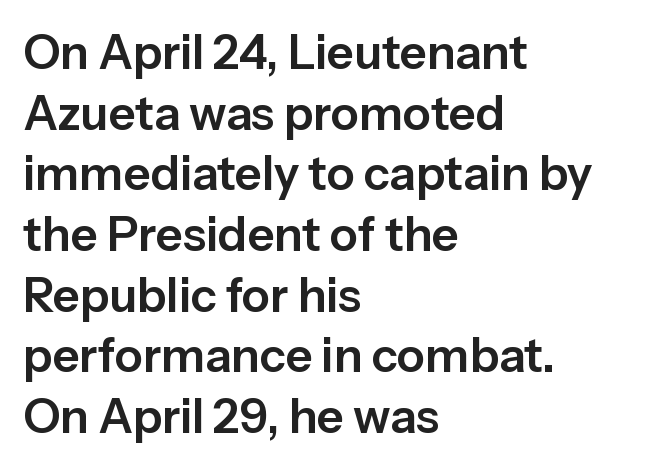
{"serif": "no", "italic": "no", "width": "normal", "stroke_contrast": "low", "x_height": "medium", "monospaced": "no", "underline": "no", "align": "left", "line_spacing": "normal", "line_spacing_ratio": 1.29, "letter_spacing": "normal", "letter_spacing_em": 0.0, "glyph_px": 47}
